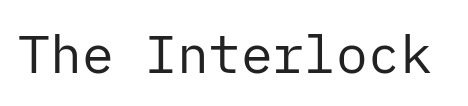
{"serif": "no", "italic": "no", "bold": "no", "weight": "regular", "width": "normal", "stroke_contrast": "low", "x_height": "medium", "underline": "no", "letter_spacing": "normal", "letter_spacing_em": 0.0, "glyph_px": 53}
